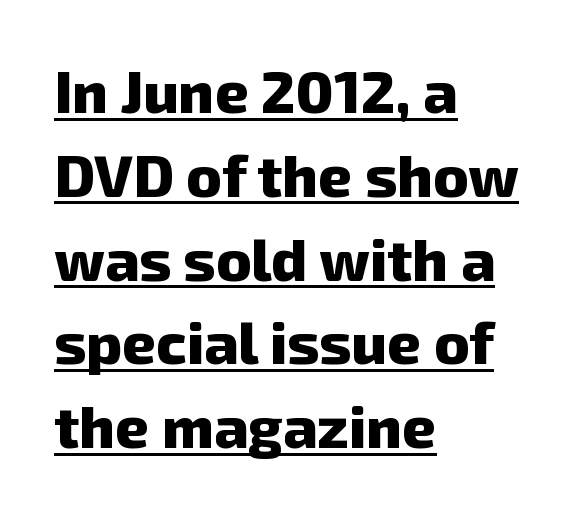
Q: Is the text bold? A: Yes.
Q: Is the typeface a serif or a sans-serif typeface? A: Sans-serif.
Q: Is the text underlined? A: Yes.
Q: How is the paragraph aligned? A: Left-aligned.
Q: Is the spacing between letters normal or unusually wide? A: Normal.
Q: Is the spacing between lines tight, normal or loose? A: Normal.
Q: Width (condensed, normal, or wide)? A: Normal.
Q: Stroke contrast? A: Low.
Q: x-height? A: Medium.
Q: Monospaced? A: No.
